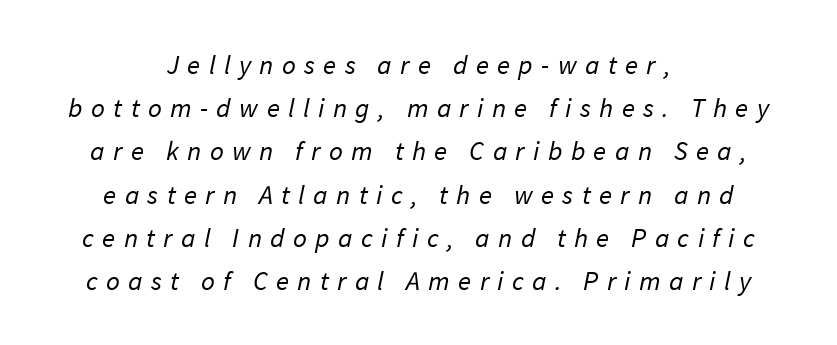
The image shows 27 px text type; set centered, normal line spacing (1.6x), unusually wide letter spacing (+0.31 em), not underlined.
